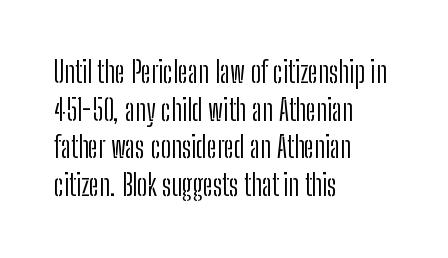
{"serif": "no", "italic": "no", "bold": "no", "weight": "light", "width": "condensed", "stroke_contrast": "low", "x_height": "medium", "monospaced": "no", "underline": "no", "align": "left", "line_spacing": "normal", "line_spacing_ratio": 1.3, "letter_spacing": "normal", "letter_spacing_em": 0.0, "glyph_px": 29}
